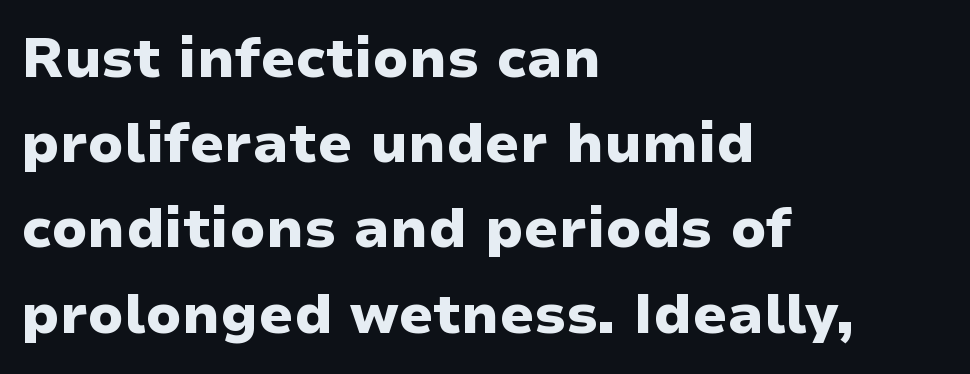
The image shows 55 px heavy, wide sans-serif type, upright; set left-aligned, normal line spacing (1.55x), normal letter spacing, not underlined; low stroke contrast and a medium x-height.
